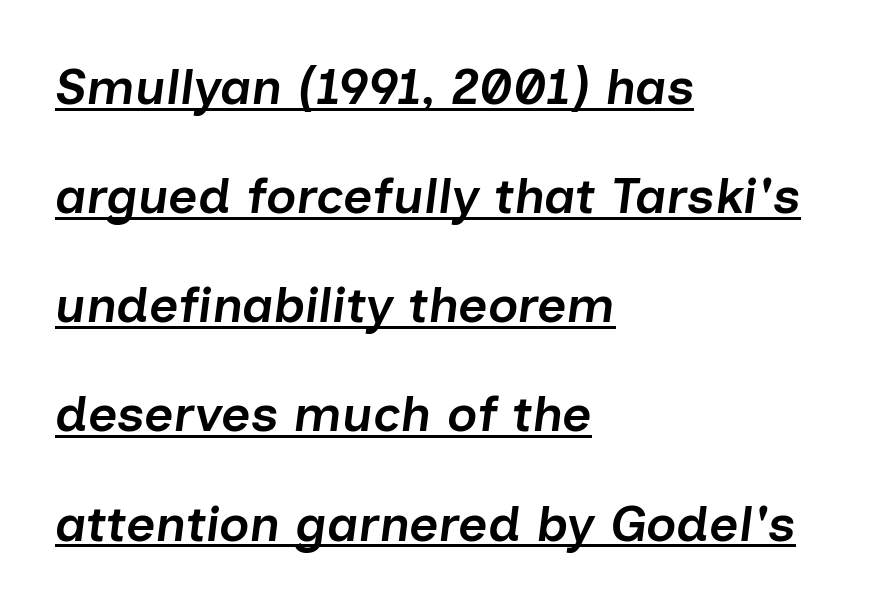
{"italic": "yes", "lean": "right", "slant_degrees": 7, "bold": "semi", "weight": "semibold", "width": "normal", "stroke_contrast": "low", "x_height": "medium", "monospaced": "no", "underline": "yes", "align": "left", "line_spacing": "loose", "line_spacing_ratio": 2.14, "letter_spacing": "normal", "letter_spacing_em": 0.0, "glyph_px": 51}
